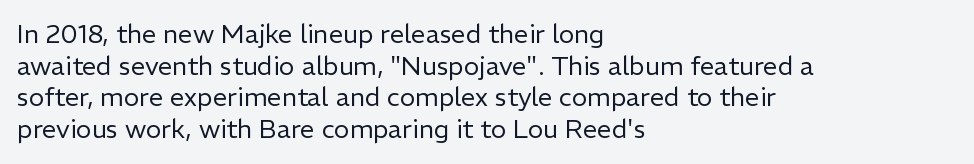
Nope, not italic — everything's standing straight. The font is comparable to plain body text, perhaps lighter. Inter-character spacing is left at the font's built-in metrics. The zone under the glyphs is completely vacant. These lines are set flush left with a ragged right edge.
